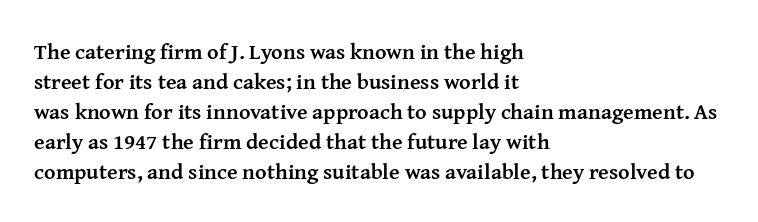
The image shows 22 px bold type, upright; set left-aligned, normal line spacing (1.36x), normal letter spacing, not underlined.
